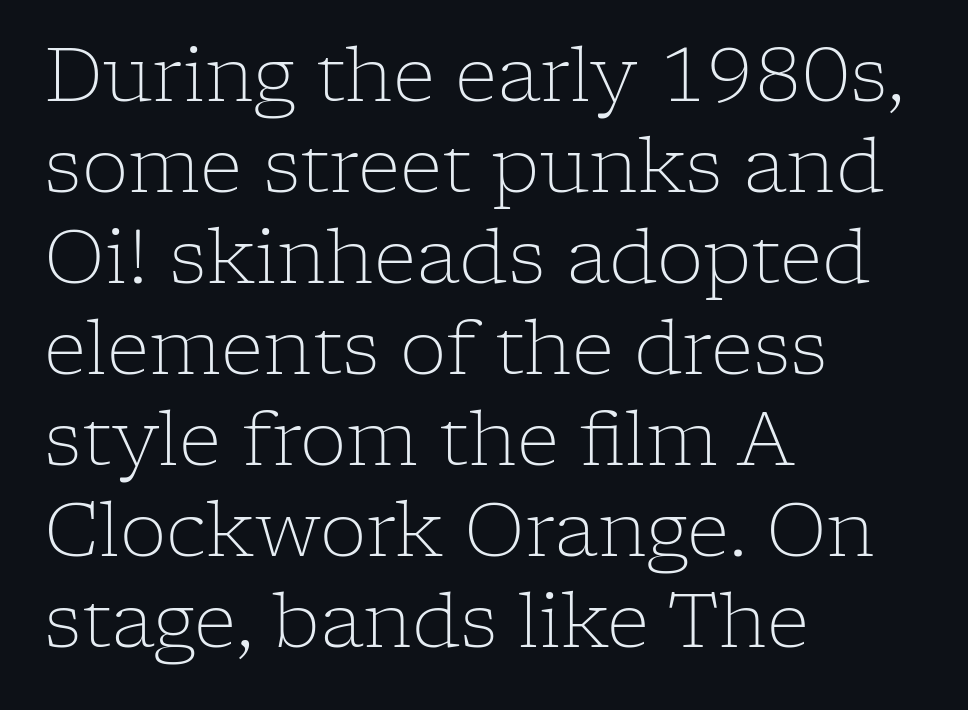
The image shows 74 px light serif type, upright; set left-aligned, line spacing 1.23x, normal letter spacing, not underlined; low stroke contrast and a medium x-height.
